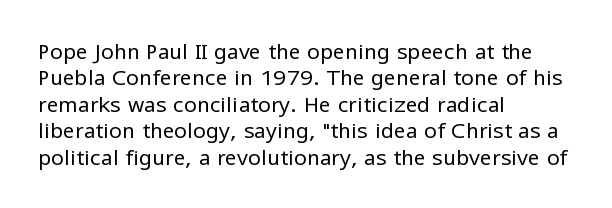
The rendering uses a moderate line-height, typical for paragraphs. Only glyphs here, with clear space below each row. The passage is arranged the way most books set body copy — flush left. Spacing between characters is what you'd get straight out of the box.
